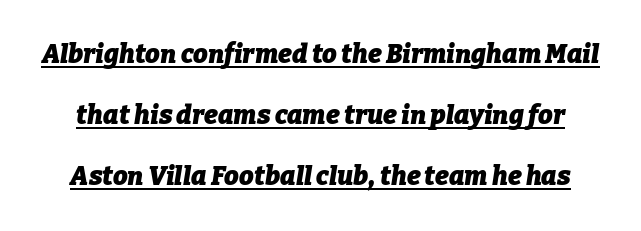
Q: Is the text bold? A: Yes.
Q: Is the text italic (slanted)? A: Yes, it leans right by about 9 degrees.
Q: Is the text underlined? A: Yes.
Q: Is the spacing between letters normal or unusually wide? A: Normal.
Q: Is the spacing between lines tight, normal or loose? A: Loose.
